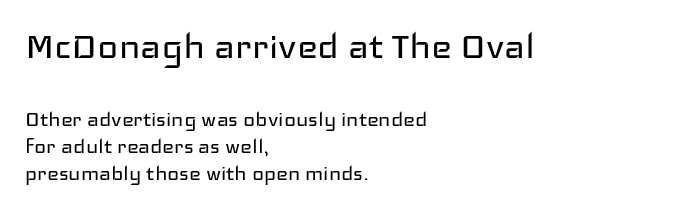
Q: Is the text bold? A: No.
Q: Is the text italic (slanted)? A: No, it is upright.
Q: Is the typeface a serif or a sans-serif typeface? A: Sans-serif.
Q: Is the text underlined? A: No.
Q: How is the paragraph aligned? A: Left-aligned.
Q: Is the spacing between letters normal or unusually wide? A: Normal.
Q: Is the spacing between lines tight, normal or loose? A: Tight.
Q: Which block of text is set in a larger size, the first (top) or the second (bottom)? A: The first (top) one.
Q: Width (condensed, normal, or wide)? A: Wide.
Q: Stroke contrast? A: Low.
Q: x-height? A: Medium.
Q: Monospaced? A: No.
